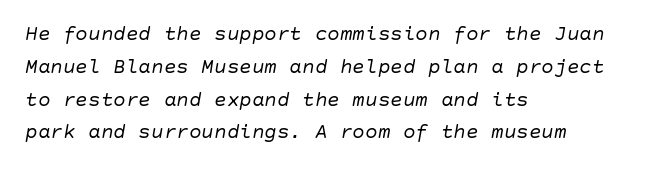
Visually the block forms a straight wall on the left and a jagged coastline on the right. Students, note that the glyphs here touch the page at normal intervals. Slant detected: the letters are inclined. No heavy texture on the line: the type isn't bold. A clean baseline with only descenders dipping below it.
